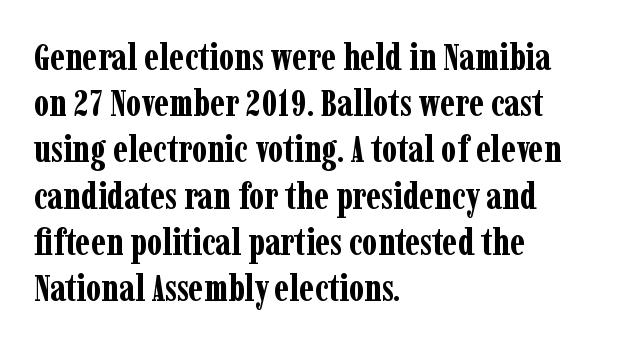
The passage shown is typeset with a serif family. Words float on clear page, feet unadorned. On the weight axis this lands at bold, roughly 700. Posture: upright roman. The lines in this sample share a left origin and differ only in where they stop.
